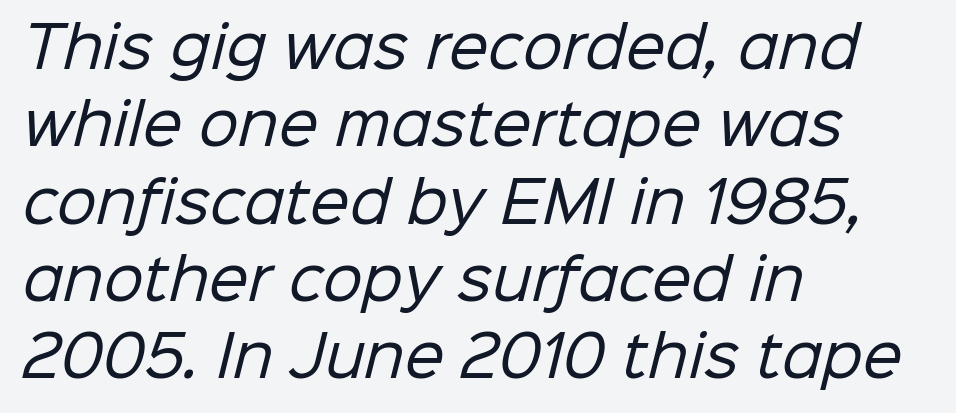
{"serif": "no", "bold": "no", "weight": "regular", "width": "normal", "stroke_contrast": "low", "x_height": "medium", "monospaced": "no", "underline": "no", "align": "left", "line_spacing": "normal", "line_spacing_ratio": 1.38, "letter_spacing": "normal", "letter_spacing_em": 0.0, "glyph_px": 56}
